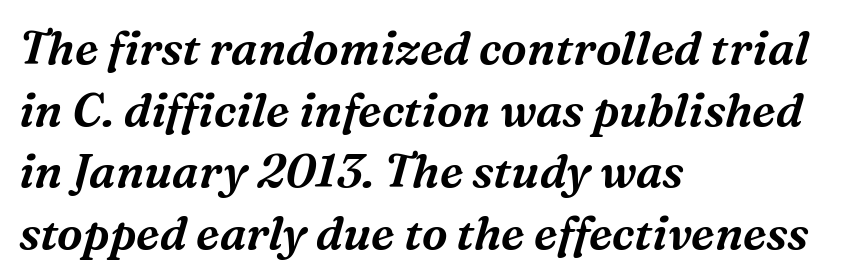
Compared with ordinary roman type, these characters are visibly tilted. Is this a fixed-width face? No — the glyphs have proportional, varying widths. Compared with typical paragraphs, the rows here are spaced about the same. The text block is weighted toward the left margin, trailing off unevenly rightward. The letterforms sit shoulder to shoulder at normal distance. Decoration check: the copy has no underline.
